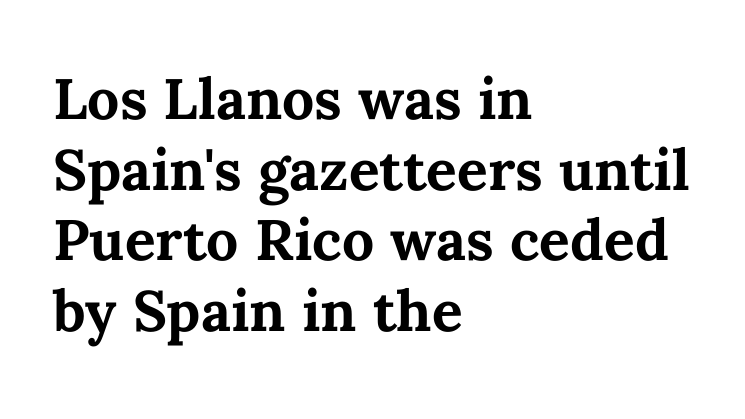
{"italic": "no", "bold": "yes", "weight": "bold", "width": "normal", "stroke_contrast": "medium", "x_height": "medium", "monospaced": "no", "underline": "no", "align": "left", "line_spacing_ratio": 1.24, "letter_spacing": "normal", "letter_spacing_em": 0.0, "glyph_px": 57}
